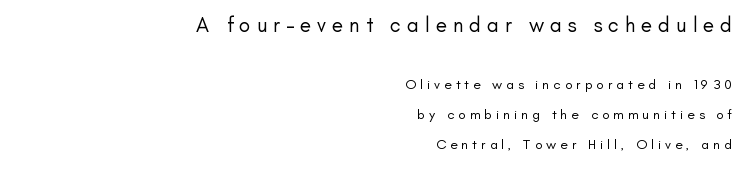
Q: Is the text bold? A: No.
Q: Is the text italic (slanted)? A: No, it is upright.
Q: Is the text underlined? A: No.
Q: How is the paragraph aligned? A: Right-aligned.
Q: Is the spacing between letters normal or unusually wide? A: Unusually wide.
Q: Is the spacing between lines tight, normal or loose? A: Loose.
Q: Which block of text is set in a larger size, the first (top) or the second (bottom)? A: The first (top) one.
